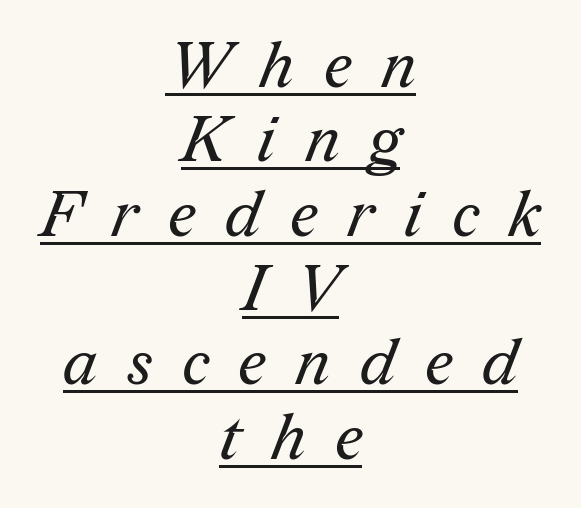
Q: Is the text bold? A: No.
Q: Is the typeface a serif or a sans-serif typeface? A: Serif.
Q: Is the text underlined? A: Yes.
Q: How is the paragraph aligned? A: Centered.
Q: Is the spacing between letters normal or unusually wide? A: Unusually wide.
Q: Width (condensed, normal, or wide)? A: Normal.
Q: Stroke contrast? A: Medium.
Q: x-height? A: Medium.
Q: Monospaced? A: No.
